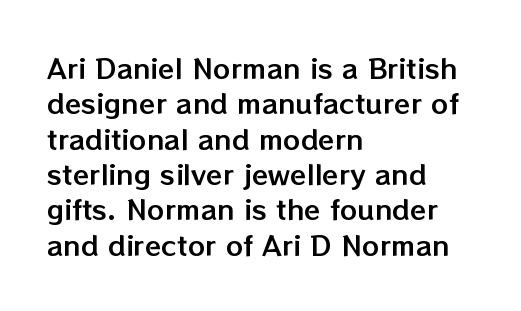
{"italic": "no", "underline": "no", "align": "left", "line_spacing": "normal", "line_spacing_ratio": 1.31, "letter_spacing": "normal", "letter_spacing_em": 0.0, "glyph_px": 27}
